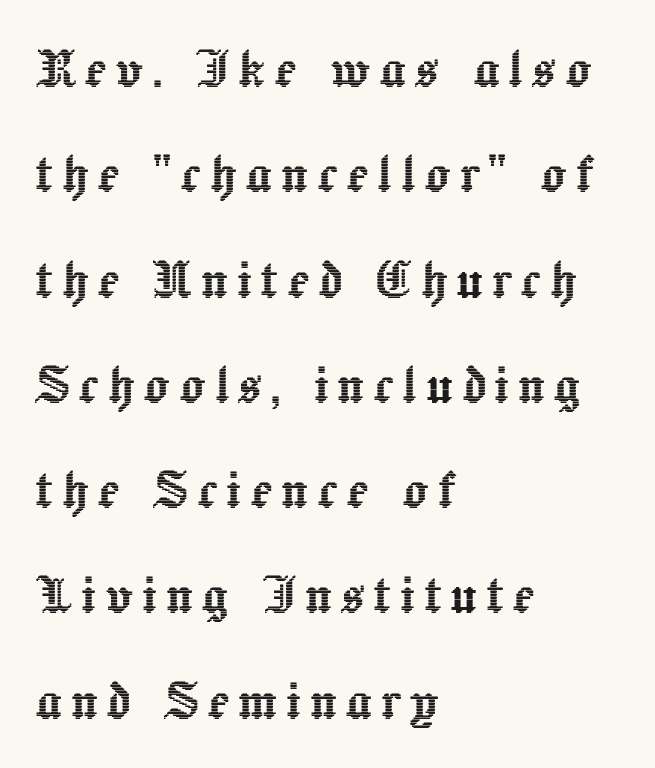
Q: Is the text italic (slanted)? A: No, it is upright.
Q: Is the text underlined? A: No.
Q: How is the paragraph aligned? A: Left-aligned.
Q: Is the spacing between lines tight, normal or loose? A: Normal.
Q: Width (condensed, normal, or wide)? A: Normal.
Q: x-height? A: Medium.
Q: Monospaced? A: No.
